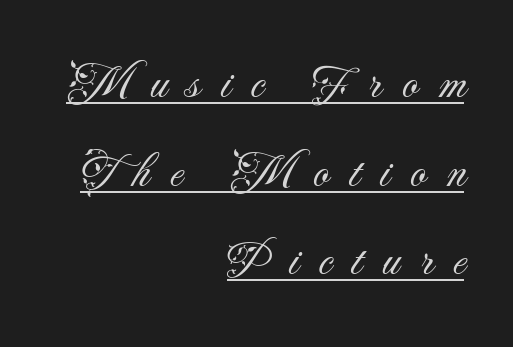
This rendering employs a face without finishing strokes, i.e., a sans-serif. A continuous stroke trails under the words, as in a hyperlink. This sample has the flowing, uneven cadence of proportional lettering. Is the letter spacing exaggerated? Yes — the characters are pushed far apart. The typesetter chose a ragged-left arrangement here.
